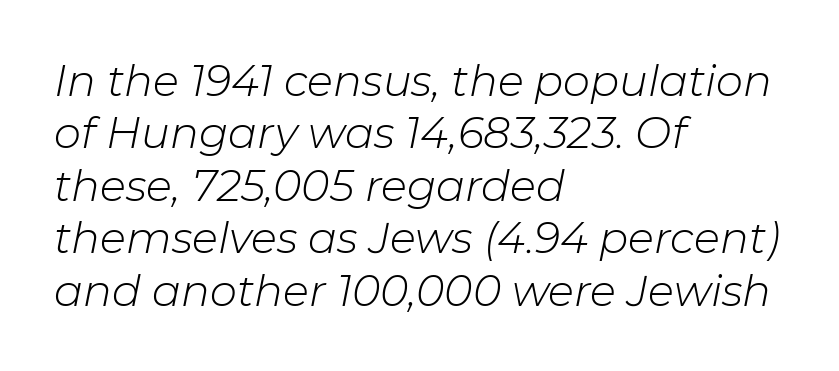
The lettering tilts uniformly, giving the passage an italic look. Is the letter spacing exaggerated? No — it looks like the ordinary default. Is the type heavy? It reads as light-to-regular instead. A classic flush-left, rag-right setting is used for this passage.
